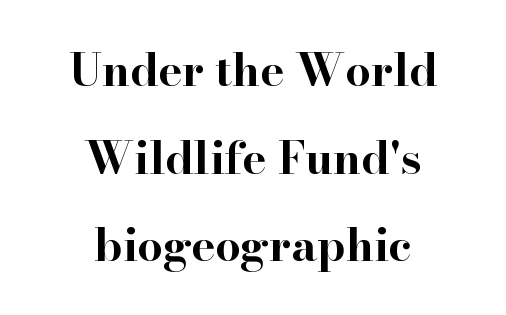
{"serif": "yes", "italic": "no", "bold": "yes", "weight": "bold", "width": "wide", "stroke_contrast": "high", "x_height": "small", "monospaced": "no", "underline": "no", "align": "center", "line_spacing": "loose", "line_spacing_ratio": 1.95, "letter_spacing": "normal", "letter_spacing_em": 0.0, "glyph_px": 45}
